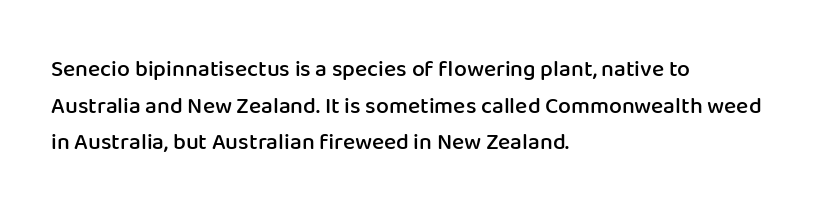
Q: Is the text bold? A: Semi-bold.
Q: Is the text italic (slanted)? A: No, it is upright.
Q: Is the text underlined? A: No.
Q: How is the paragraph aligned? A: Left-aligned.
Q: Is the spacing between letters normal or unusually wide? A: Normal.
Q: Is the spacing between lines tight, normal or loose? A: Normal.
